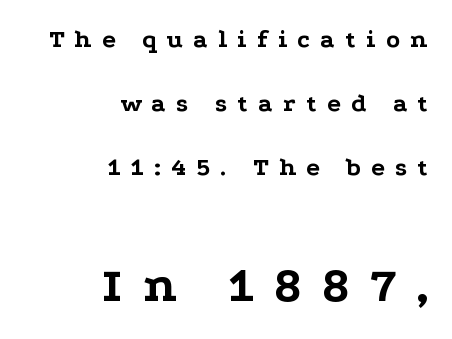
How would I describe the line gaps? Wide and relaxed. Typeset ragged left — the right edge is the straight one. Think of a printed novel: that variable character pitch is what you see here. Students, this is bold: see how much ink each stroke carries.
